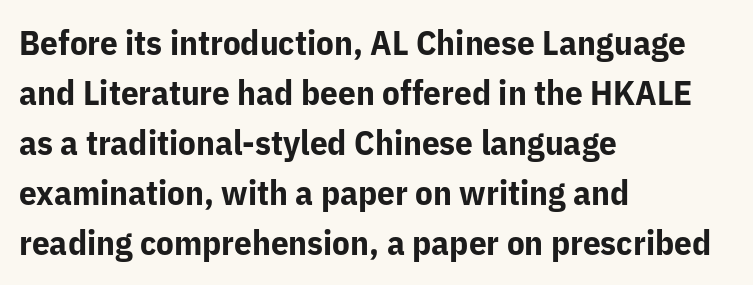
Q: Is the text bold? A: Yes.
Q: Is the text italic (slanted)? A: No, it is upright.
Q: Is the typeface a serif or a sans-serif typeface? A: Sans-serif.
Q: Is the text underlined? A: No.
Q: How is the paragraph aligned? A: Left-aligned.
Q: Is the spacing between letters normal or unusually wide? A: Normal.
Q: Is the spacing between lines tight, normal or loose? A: Normal.
Q: Width (condensed, normal, or wide)? A: Normal.
Q: Stroke contrast? A: Low.
Q: x-height? A: Medium.
Q: Monospaced? A: No.
